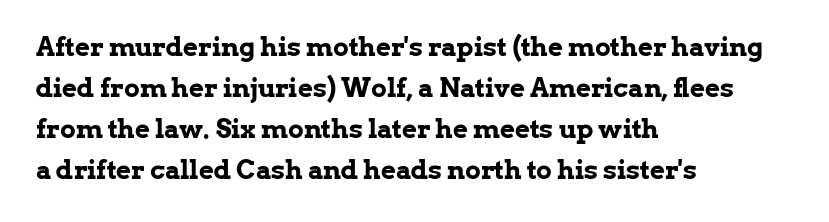
Standard letterfit; no display-style spreading of the glyphs. Compared with typical paragraphs, the rows here are spaced about the same. A bare baseline throughout the passage. Every stem runs plumb, perpendicular to the baseline. The typesetter chose a ragged-right arrangement here. The font is running at its bold setting.
